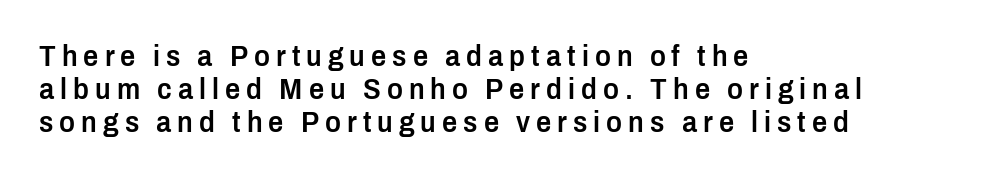
The image shows 30 px semibold, condensed sans-serif type, upright; set left-aligned, tight line spacing (1.1x), unusually wide letter spacing (+0.2 em), not underlined; low stroke contrast and a medium x-height.
